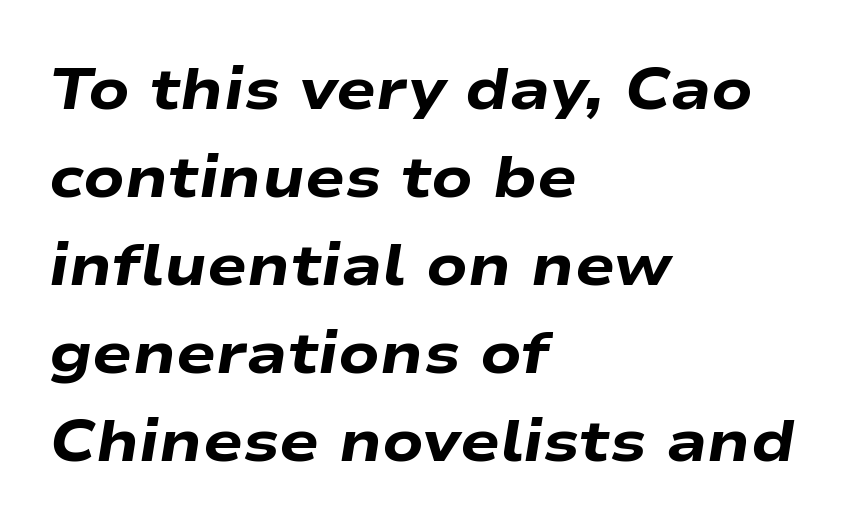
Q: Is the text bold? A: Yes.
Q: Is the text italic (slanted)? A: Yes, it leans right by about 9 degrees.
Q: Is the text underlined? A: No.
Q: How is the paragraph aligned? A: Left-aligned.
Q: Is the spacing between letters normal or unusually wide? A: Normal.
Q: Is the spacing between lines tight, normal or loose? A: Normal.
Q: Width (condensed, normal, or wide)? A: Wide.
Q: Stroke contrast? A: Low.
Q: x-height? A: Medium.
Q: Monospaced? A: No.
